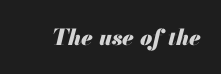
The image shows 22 px bold type, italic (leaning right); set normal letter spacing, not underlined.
